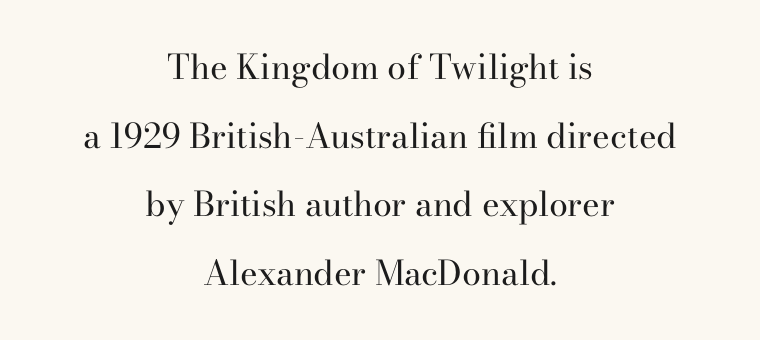
The image shows 34 px regular-weight serif type, upright; set centered, loose line spacing (2.02x), normal letter spacing, not underlined; high stroke contrast and a small x-height.
